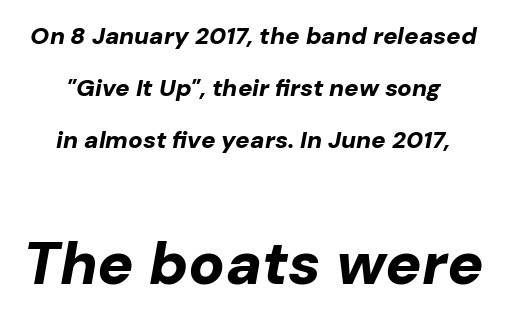
The image shows 60 px bold type, italic (leaning right); set centered, loose line spacing (2.17x), normal letter spacing, not underlined; the second (bottom) block is 2.5x larger; low stroke contrast and a medium x-height.
